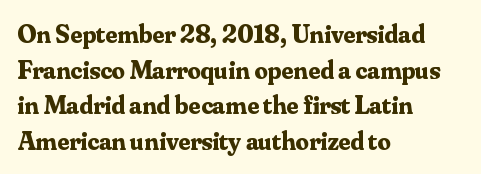
Descenders are the only things crossing below the line. Weight: bold. The tracking reads as untouched default to a designer's eye. A typesetter would mark this as roman, not italic.
